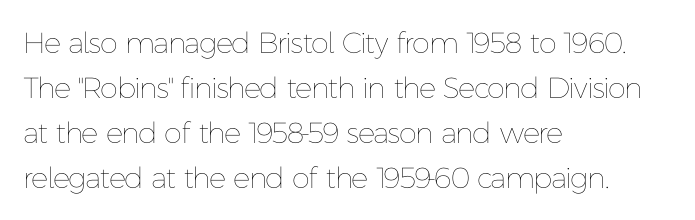
Upright lettering throughout. Weight: in the light-to-regular range. The strip under each line holds only bare page. Every row of glyphs begins at an identical x-position on the left. The passage shown is typed in a proportional face where columns would drift.
